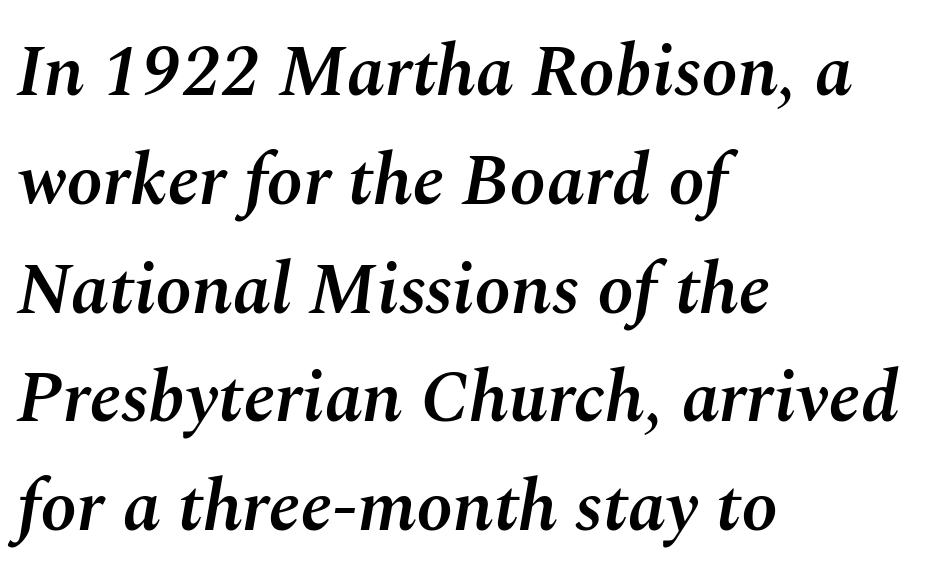
Q: Is the text bold? A: Semi-bold.
Q: Is the text italic (slanted)? A: Yes, it leans right by about 10 degrees.
Q: Is the text underlined? A: No.
Q: How is the paragraph aligned? A: Left-aligned.
Q: Is the spacing between letters normal or unusually wide? A: Normal.
Q: Is the spacing between lines tight, normal or loose? A: Normal.
Q: Width (condensed, normal, or wide)? A: Normal.
Q: Stroke contrast? A: Medium.
Q: x-height? A: Medium.
Q: Monospaced? A: No.
